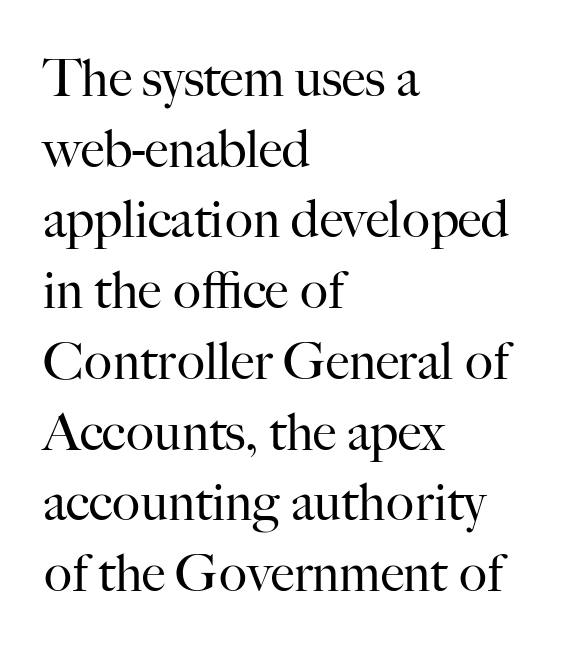
Letterform terminals end in serifs throughout the passage. This rendering leaves character spacing at its baseline value. Weight class: somewhere from thin through regular. Upright lettering throughout. Baseline-to-baseline distance is the conventional proportion of letter height. The setting favours the left margin, as ordinary paragraphs usually do.
